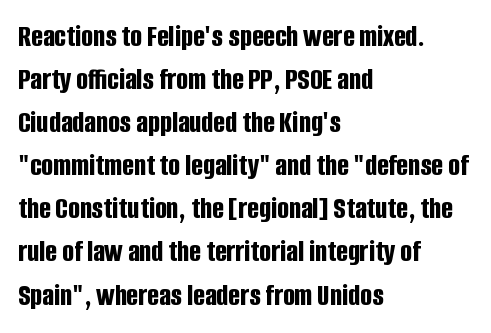
The image shows 31 px bold, condensed sans-serif type, upright; set left-aligned, normal line spacing (1.39x), normal letter spacing, not underlined; low stroke contrast and a large x-height.
